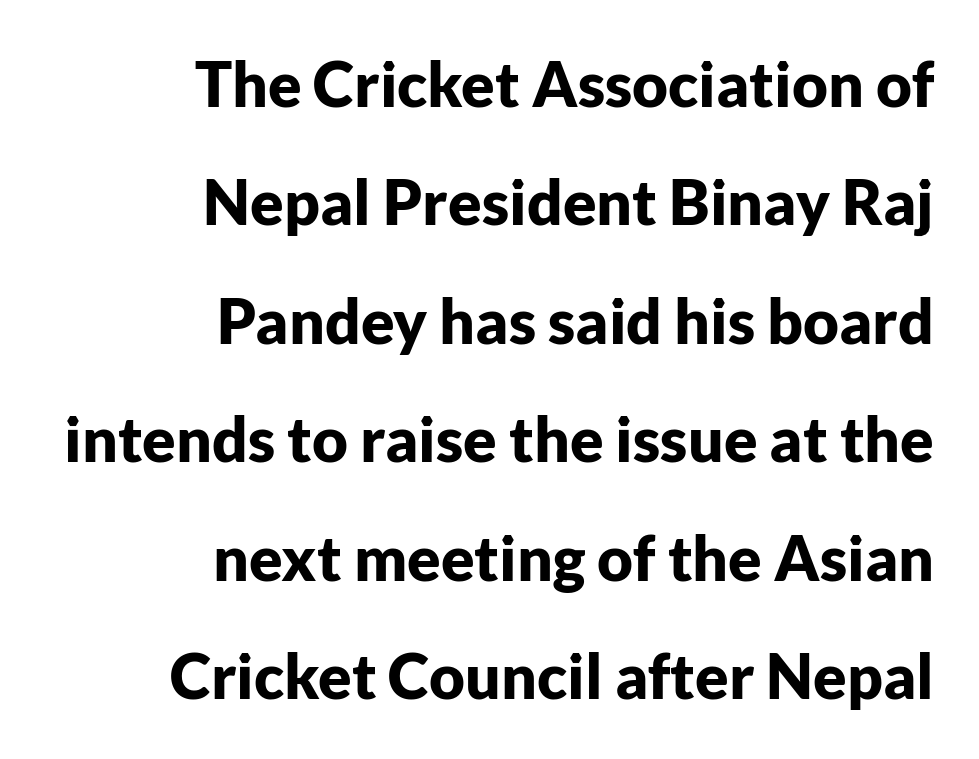
Q: Is the text bold? A: Yes.
Q: Is the text italic (slanted)? A: No, it is upright.
Q: Is the typeface a serif or a sans-serif typeface? A: Sans-serif.
Q: Is the text underlined? A: No.
Q: How is the paragraph aligned? A: Right-aligned.
Q: Is the spacing between letters normal or unusually wide? A: Normal.
Q: Is the spacing between lines tight, normal or loose? A: Loose.
Q: Width (condensed, normal, or wide)? A: Normal.
Q: Stroke contrast? A: Low.
Q: x-height? A: Medium.
Q: Monospaced? A: No.
